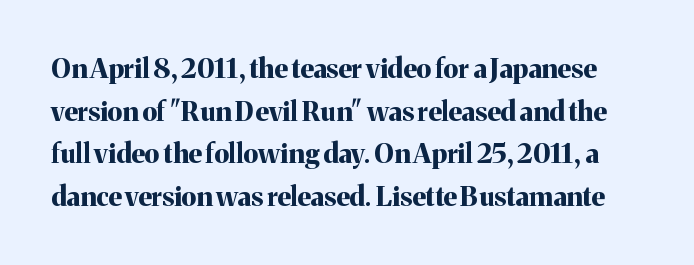
Weight: bold. The type sits square on the baseline with zero lean. A clean baseline with only descenders dipping below it. Regular leading. Tracking value appears to be zero — textbook default spacing.
